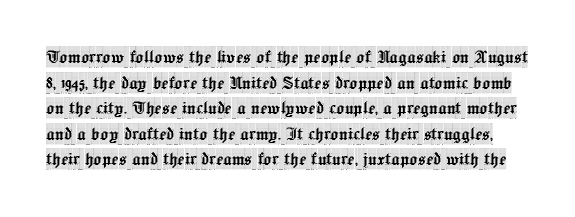
Q: Is the text italic (slanted)? A: No, it is upright.
Q: Is the text underlined? A: No.
Q: Is the spacing between letters normal or unusually wide? A: Normal.
